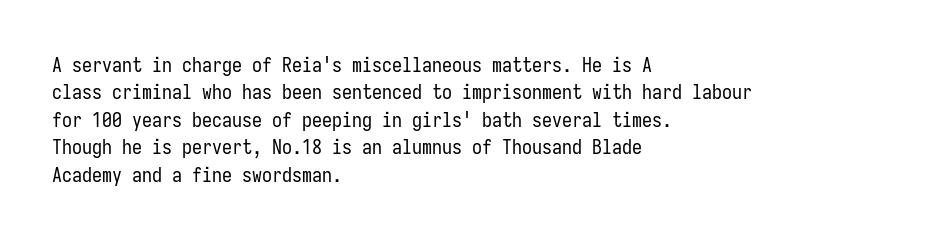
{"italic": "no", "bold": "no", "underline": "no", "align": "left", "line_spacing": "normal", "line_spacing_ratio": 1.37, "letter_spacing": "normal", "letter_spacing_em": 0.0, "glyph_px": 20}
